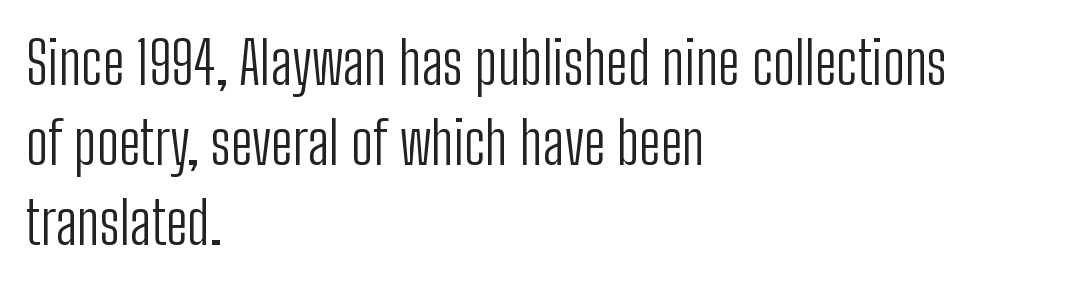
Q: Is the text bold? A: No.
Q: Is the text italic (slanted)? A: No, it is upright.
Q: Is the typeface a serif or a sans-serif typeface? A: Sans-serif.
Q: Is the text underlined? A: No.
Q: How is the paragraph aligned? A: Left-aligned.
Q: Is the spacing between letters normal or unusually wide? A: Normal.
Q: Is the spacing between lines tight, normal or loose? A: Normal.
Q: Width (condensed, normal, or wide)? A: Condensed.
Q: Stroke contrast? A: Low.
Q: x-height? A: Medium.
Q: Monospaced? A: No.
